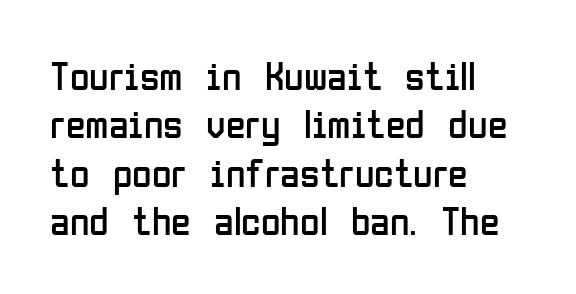
{"serif": "no", "italic": "no", "bold": "no", "weight": "regular", "width": "condensed", "stroke_contrast": "low", "x_height": "medium", "monospaced": "no", "underline": "no", "align": "left", "line_spacing_ratio": 1.21, "letter_spacing": "normal", "letter_spacing_em": 0.0, "glyph_px": 40}
